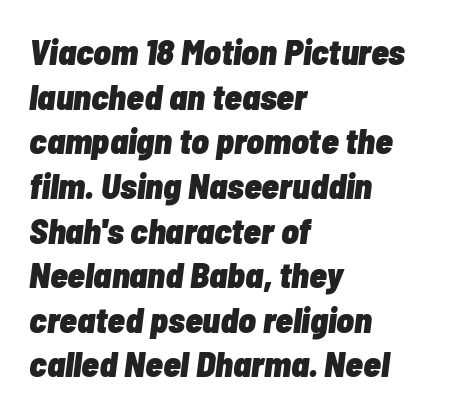
The image shows 36 px heavy, condensed type, italic (leaning right); set left-aligned, line spacing 1.24x, normal letter spacing, not underlined; low stroke contrast and a medium x-height.
